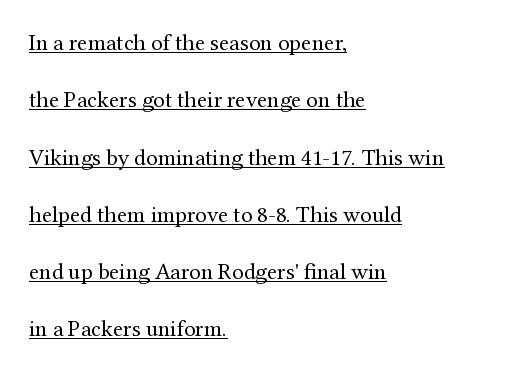
Q: Is the text bold? A: No.
Q: Is the text italic (slanted)? A: No, it is upright.
Q: Is the text underlined? A: Yes.
Q: How is the paragraph aligned? A: Left-aligned.
Q: Is the spacing between letters normal or unusually wide? A: Normal.
Q: Is the spacing between lines tight, normal or loose? A: Loose.
